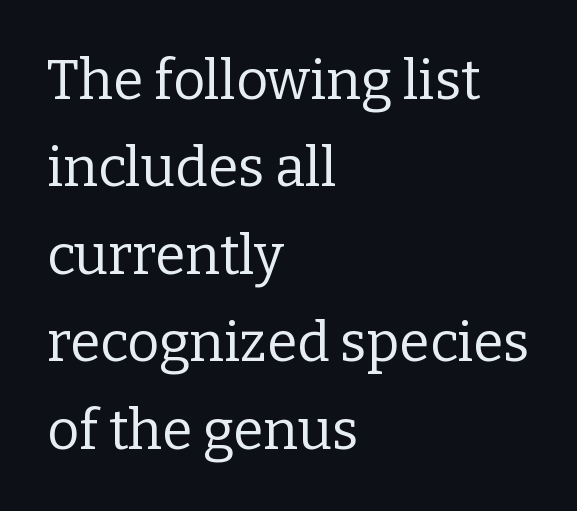
Q: Is the text bold? A: No.
Q: Is the text italic (slanted)? A: No, it is upright.
Q: Is the typeface a serif or a sans-serif typeface? A: Serif.
Q: Is the text underlined? A: No.
Q: How is the paragraph aligned? A: Left-aligned.
Q: Is the spacing between letters normal or unusually wide? A: Normal.
Q: Is the spacing between lines tight, normal or loose? A: Normal.
Q: Width (condensed, normal, or wide)? A: Normal.
Q: Stroke contrast? A: Low.
Q: x-height? A: Medium.
Q: Monospaced? A: No.
